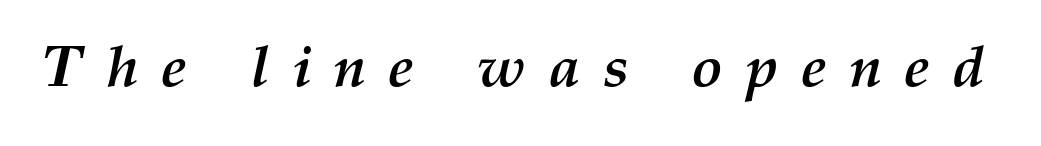
Weight check: bold — yes, fully. A clean baseline with only descenders dipping below it. The gaps between neighbouring characters are conspicuously large. Character widths vary here, with narrow letters taking less room than wide ones. It's the slanting kind of type.
